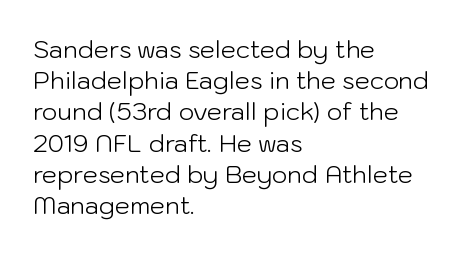
Q: Is the text bold? A: No.
Q: Is the text italic (slanted)? A: No, it is upright.
Q: Is the text underlined? A: No.
Q: How is the paragraph aligned? A: Left-aligned.
Q: Is the spacing between letters normal or unusually wide? A: Normal.
Q: Is the spacing between lines tight, normal or loose? A: Normal.
